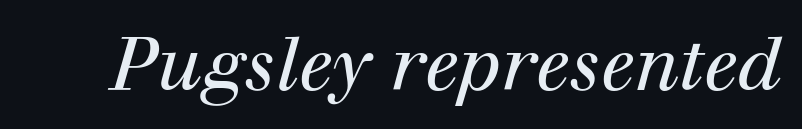
{"serif": "yes", "italic": "yes", "lean": "right", "slant_degrees": 12, "bold": "no", "weight": "regular", "width": "normal", "stroke_contrast": "high", "x_height": "medium", "monospaced": "no", "underline": "no", "letter_spacing": "normal", "letter_spacing_em": 0.0, "glyph_px": 73}
